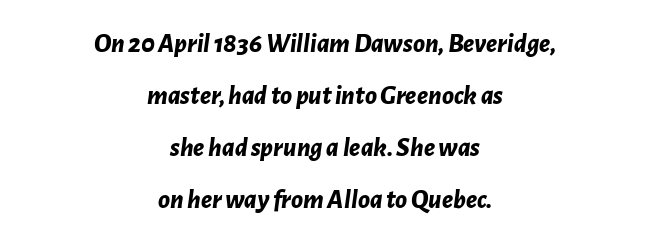
{"italic": "yes", "lean": "right", "slant_degrees": 7, "bold": "yes", "underline": "no", "align": "center", "line_spacing": "loose", "line_spacing_ratio": 1.92, "letter_spacing": "normal", "letter_spacing_em": 0.0, "glyph_px": 27}
